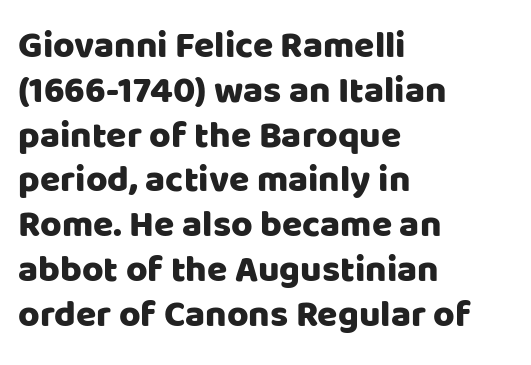
The image shows 37 px sans-serif type, upright; set left-aligned, line spacing 1.21x, normal letter spacing, not underlined; low stroke contrast and a large x-height.
